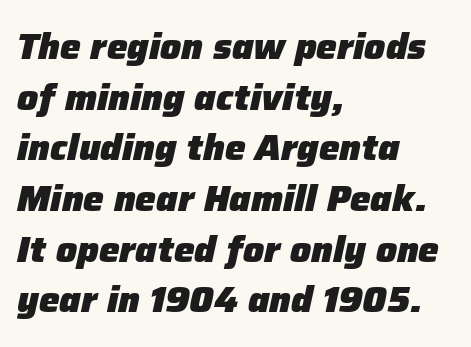
The image shows 37 px heavy type, italic (leaning right); set left-aligned, normal line spacing (1.37x), normal letter spacing, not underlined; low stroke contrast and a medium x-height.
